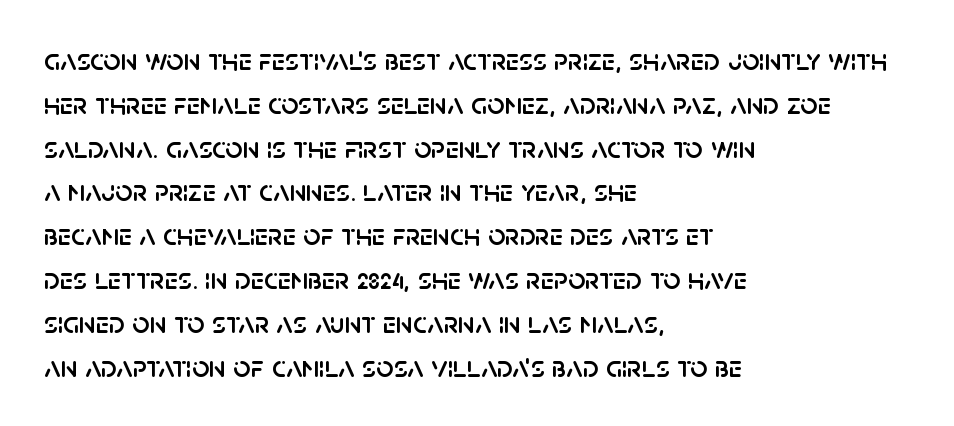
{"serif": "no", "italic": "no", "width": "normal", "stroke_contrast": "low", "x_height": "large", "monospaced": "no", "underline": "no", "align": "left", "line_spacing": "normal", "line_spacing_ratio": 1.46, "letter_spacing": "normal", "letter_spacing_em": 0.0, "glyph_px": 30}
